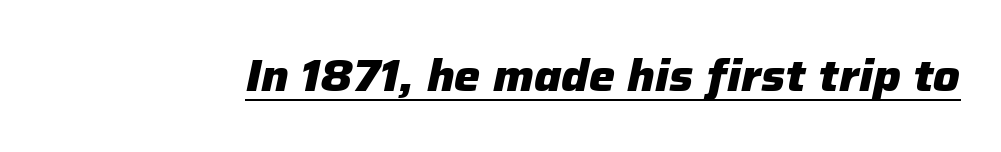
The image shows 44 px heavy type, italic (leaning right); set normal letter spacing, underlined; low stroke contrast and a medium x-height.
